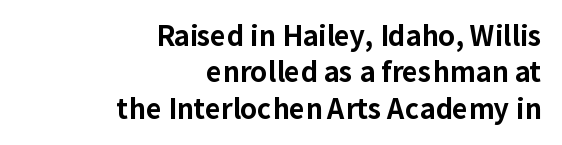
{"italic": "no", "bold": "yes", "underline": "no", "align": "right", "line_spacing": "normal", "line_spacing_ratio": 1.35, "letter_spacing": "normal", "letter_spacing_em": 0.0, "glyph_px": 27}
